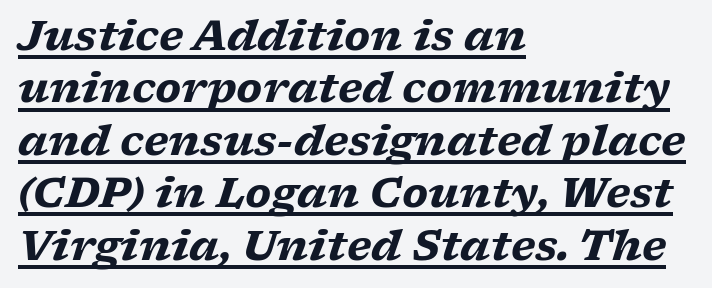
The image shows 41 px heavy, wide serif type, italic (leaning right); set left-aligned, normal line spacing (1.28x), normal letter spacing, underlined; low stroke contrast and a medium x-height.
